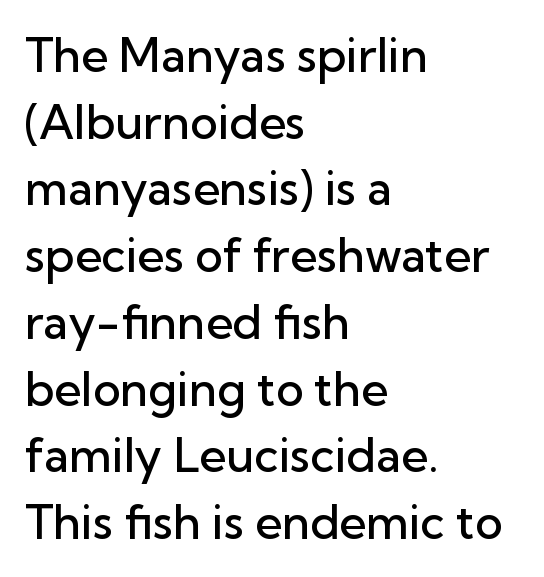
The lettering holds an erect, upright posture throughout. You could call the tracking neutral — neither tight nor loose. Which margin do the lines hug? The left one — the right edge is uneven. Quick note: interline space is typical.
